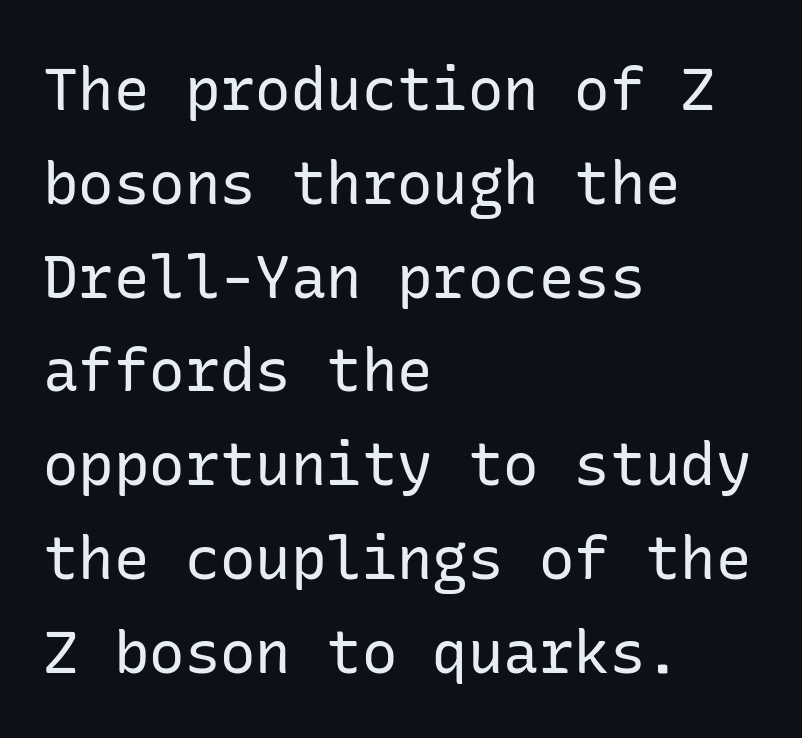
Q: Is the text bold? A: No.
Q: Is the text italic (slanted)? A: No, it is upright.
Q: Is the typeface a serif or a sans-serif typeface? A: Sans-serif.
Q: Is the text underlined? A: No.
Q: How is the paragraph aligned? A: Left-aligned.
Q: Is the spacing between letters normal or unusually wide? A: Normal.
Q: Is the spacing between lines tight, normal or loose? A: Normal.
Q: Width (condensed, normal, or wide)? A: Normal.
Q: Stroke contrast? A: Low.
Q: x-height? A: Medium.
